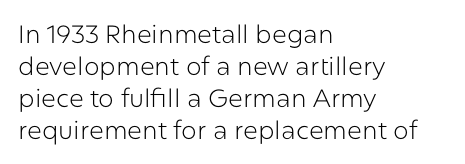
Q: Is the text bold? A: No.
Q: Is the text italic (slanted)? A: No, it is upright.
Q: Is the text underlined? A: No.
Q: How is the paragraph aligned? A: Left-aligned.
Q: Is the spacing between letters normal or unusually wide? A: Normal.
Q: Is the spacing between lines tight, normal or loose? A: Normal.
